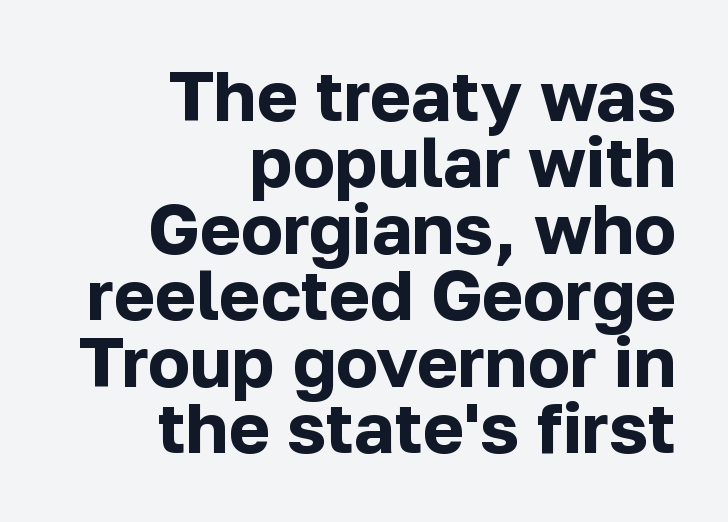
The image shows 70 px bold sans-serif type, upright; set right-aligned, tight line spacing (0.95x), normal letter spacing, not underlined; low stroke contrast and a medium x-height.
